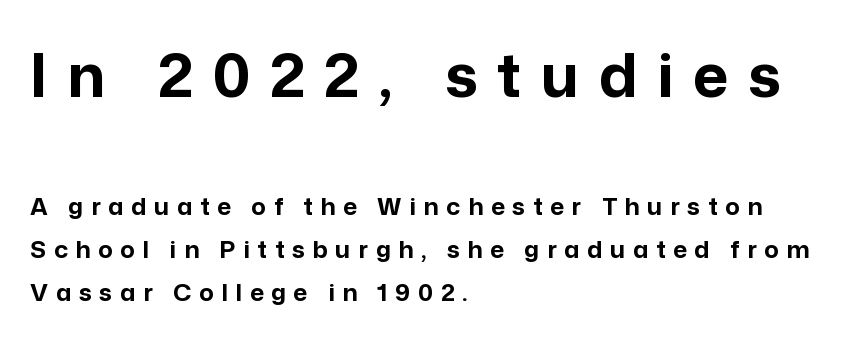
Q: Is the text bold? A: Yes.
Q: Is the text italic (slanted)? A: No, it is upright.
Q: Is the typeface a serif or a sans-serif typeface? A: Sans-serif.
Q: Is the text underlined? A: No.
Q: How is the paragraph aligned? A: Left-aligned.
Q: Is the spacing between letters normal or unusually wide? A: Unusually wide.
Q: Which block of text is set in a larger size, the first (top) or the second (bottom)? A: The first (top) one.
Q: Width (condensed, normal, or wide)? A: Normal.
Q: Stroke contrast? A: Low.
Q: x-height? A: Medium.
Q: Monospaced? A: No.
